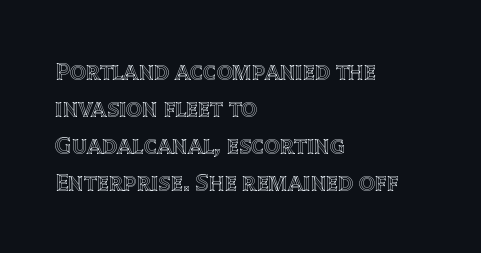
Q: Is the text italic (slanted)? A: No, it is upright.
Q: Is the text underlined? A: No.
Q: How is the paragraph aligned? A: Left-aligned.
Q: Is the spacing between letters normal or unusually wide? A: Normal.
Q: Is the spacing between lines tight, normal or loose? A: Normal.
